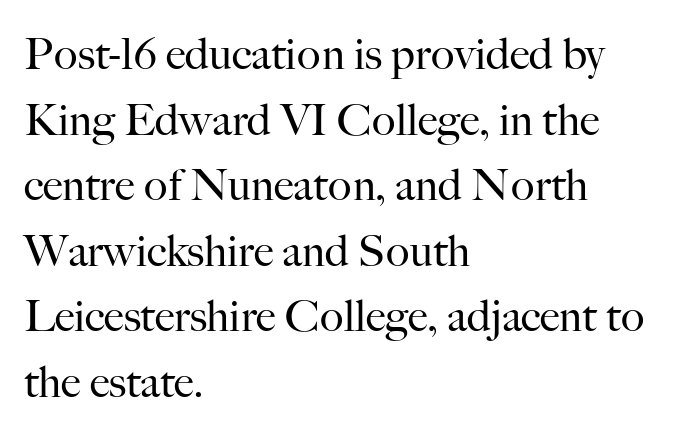
The image shows 44 px regular-weight serif type, upright; set left-aligned, normal line spacing (1.49x), normal letter spacing, not underlined; high stroke contrast and a small x-height.
